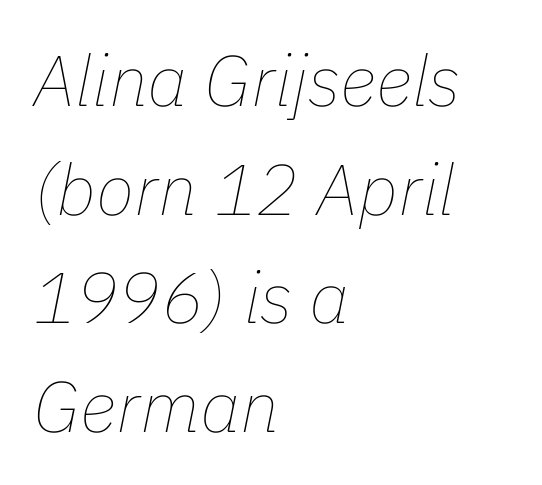
{"italic": "yes", "lean": "right", "slant_degrees": 11, "bold": "no", "weight": "thin", "width": "normal", "stroke_contrast": "low", "x_height": "medium", "monospaced": "no", "underline": "no", "align": "left", "line_spacing": "normal", "line_spacing_ratio": 1.53, "letter_spacing": "normal", "letter_spacing_em": 0.0, "glyph_px": 71}
